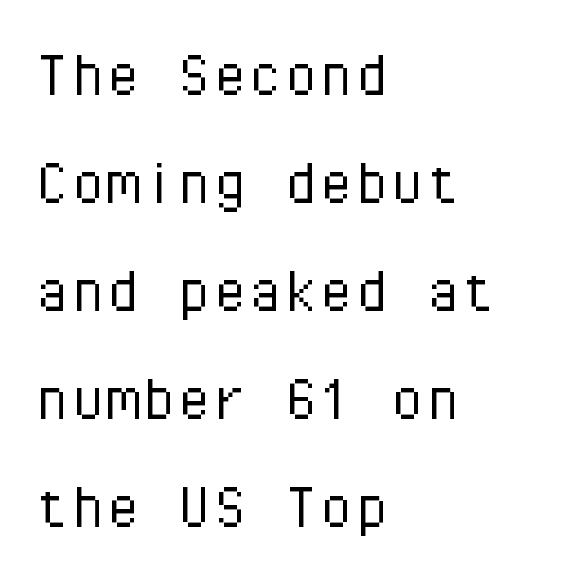
The image shows 71 px light sans-serif type, upright, monospaced; set left-aligned, normal line spacing (1.52x), normal letter spacing, not underlined; low stroke contrast and a medium x-height.
